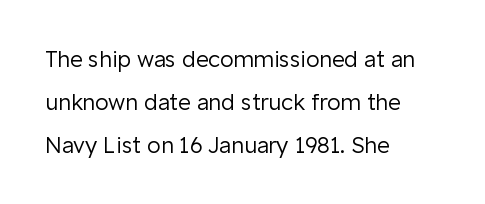
The image shows 22 px text type, upright; set left-aligned, loose line spacing (1.95x), normal letter spacing, not underlined.
